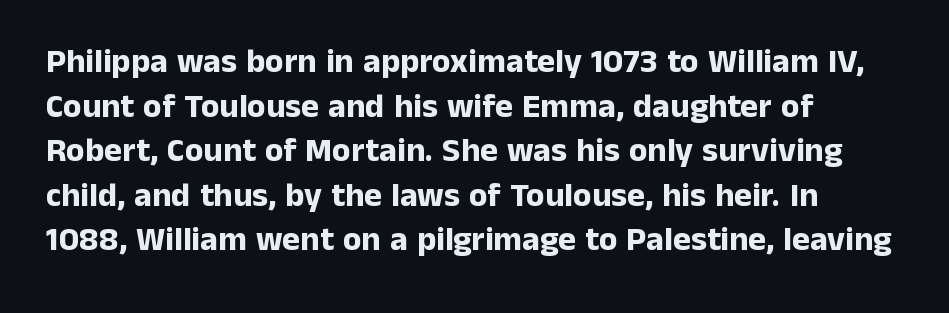
{"serif": "no", "italic": "no", "bold": "yes", "weight": "bold", "width": "normal", "stroke_contrast": "low", "x_height": "medium", "monospaced": "no", "underline": "no", "align": "left", "line_spacing": "normal", "line_spacing_ratio": 1.31, "letter_spacing": "normal", "letter_spacing_em": 0.0, "glyph_px": 34}
